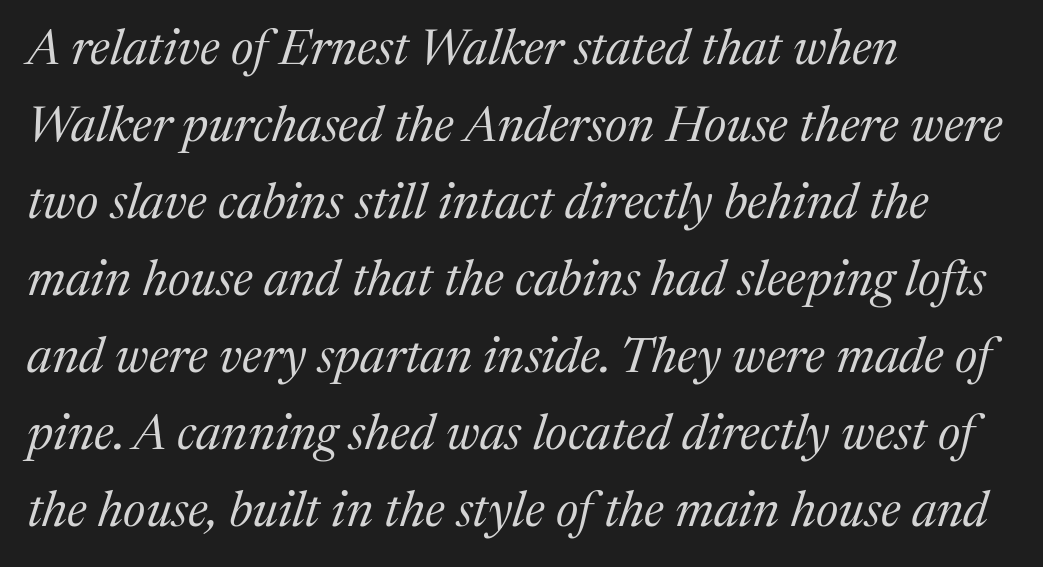
The image shows 50 px regular-weight serif type, italic (leaning right); set left-aligned, normal line spacing (1.54x), normal letter spacing, not underlined; medium stroke contrast and a medium x-height.
